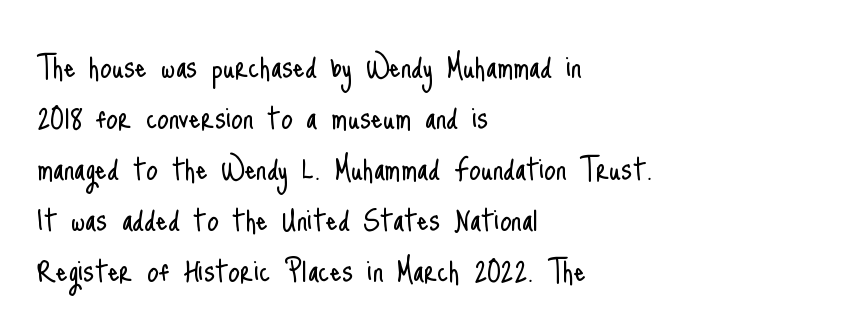
Honestly, the row spacing looks completely unremarkable. Ascenders rise straight up at ninety degrees. Varying glyph widths throughout — classic text-font behaviour. Is the block centered? No — it sits flush against the left margin. Bare-footed words on every line. A light-to-regular cut is what we see here.
